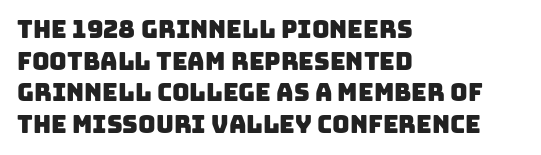
The image shows 24 px text type; set left-aligned, normal line spacing (1.32x), normal letter spacing, not underlined.
